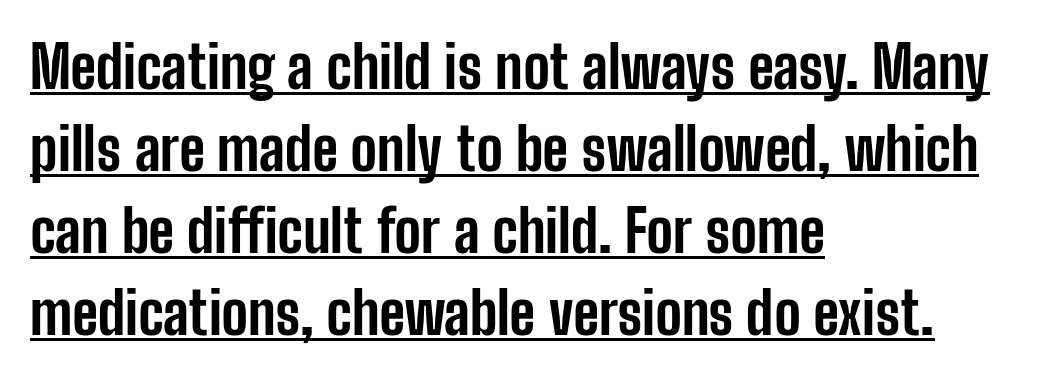
{"serif": "no", "italic": "no", "bold": "yes", "weight": "bold", "width": "condensed", "stroke_contrast": "low", "x_height": "medium", "monospaced": "no", "underline": "yes", "align": "left", "line_spacing": "normal", "line_spacing_ratio": 1.39, "letter_spacing": "normal", "letter_spacing_em": 0.0, "glyph_px": 59}
